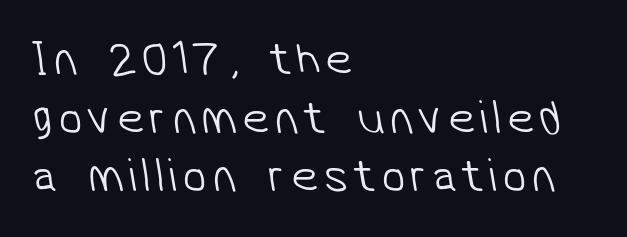
{"serif": "no", "bold": "no", "weight": "light", "width": "normal", "stroke_contrast": "low", "x_height": "medium", "monospaced": "no", "underline": "no", "align": "left", "line_spacing_ratio": 1.22, "glyph_px": 48}
